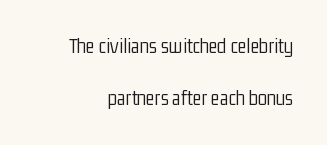
The image shows 21 px text type, upright; set loose line spacing (2.5x), normal letter spacing, not underlined.
